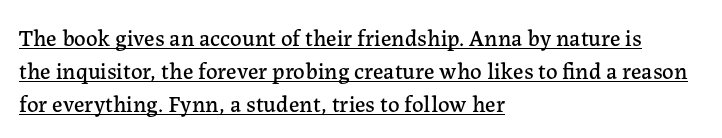
{"italic": "no", "underline": "yes", "align": "left", "line_spacing": "normal", "line_spacing_ratio": 1.43, "letter_spacing": "normal", "letter_spacing_em": 0.0, "glyph_px": 23}
